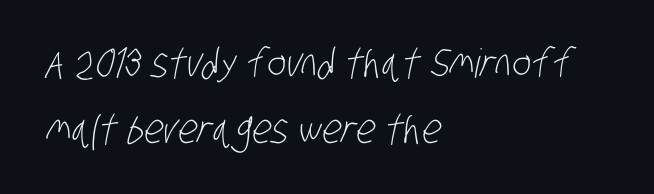
Check under the words: just untouched page. Does extra space separate the letters? No, they use regular spacing. A typesetter would call this proportional, since set widths differ per character. Letterform terminals end flat and unadorned throughout the passage. All the whitespace from short lines collects on the right.
